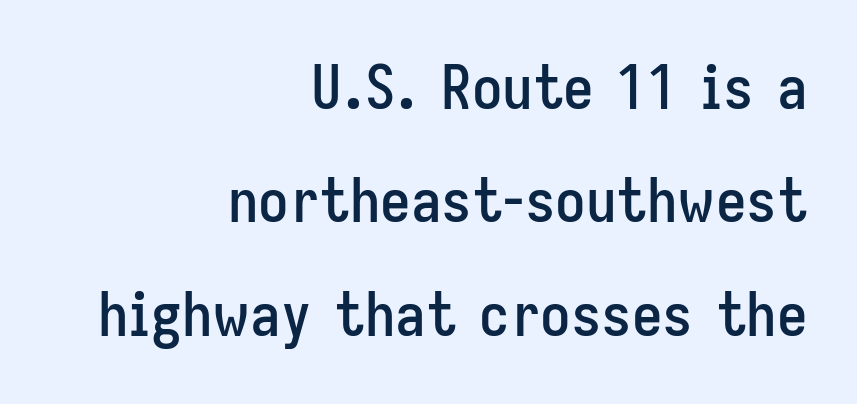
The font's upright variant was chosen for this text. Caption: standard tracking, unaltered. The rendering anchors every line to the right-hand side. Has an underline been added? It has not.
